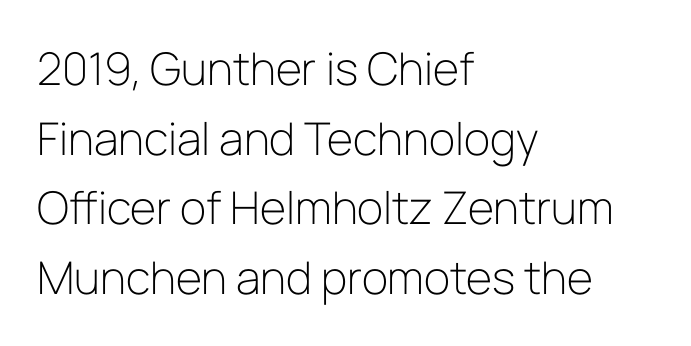
Q: Is the text bold? A: No.
Q: Is the text italic (slanted)? A: No, it is upright.
Q: Is the typeface a serif or a sans-serif typeface? A: Sans-serif.
Q: Is the text underlined? A: No.
Q: How is the paragraph aligned? A: Left-aligned.
Q: Is the spacing between letters normal or unusually wide? A: Normal.
Q: Is the spacing between lines tight, normal or loose? A: Normal.
Q: Width (condensed, normal, or wide)? A: Normal.
Q: Stroke contrast? A: Low.
Q: x-height? A: Medium.
Q: Monospaced? A: No.
